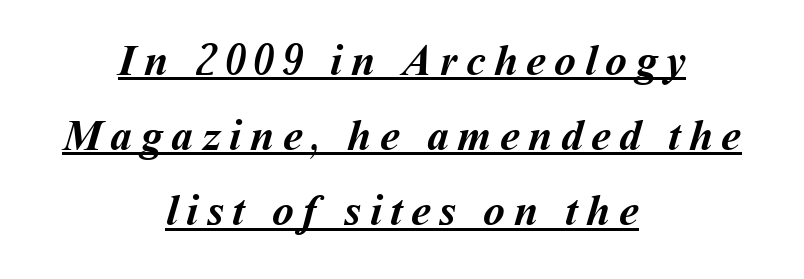
Q: Is the text bold? A: Yes.
Q: Is the text underlined? A: Yes.
Q: How is the paragraph aligned? A: Centered.
Q: Width (condensed, normal, or wide)? A: Normal.
Q: Stroke contrast? A: Medium.
Q: x-height? A: Medium.
Q: Monospaced? A: No.
